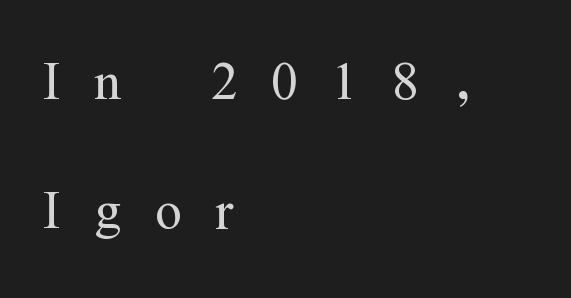
Q: Is the text bold? A: No.
Q: Is the text italic (slanted)? A: No, it is upright.
Q: Is the typeface a serif or a sans-serif typeface? A: Serif.
Q: Is the text underlined? A: No.
Q: How is the paragraph aligned? A: Left-aligned.
Q: Is the spacing between letters normal or unusually wide? A: Unusually wide.
Q: Width (condensed, normal, or wide)? A: Condensed.
Q: Stroke contrast? A: Medium.
Q: x-height? A: Medium.
Q: Monospaced? A: No.
